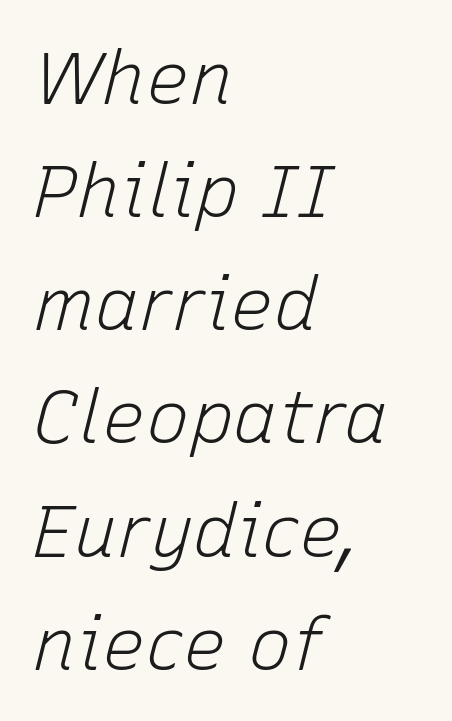
The image shows 73 px light type, italic (leaning right); set left-aligned, normal line spacing (1.55x), normal letter spacing, not underlined; low stroke contrast and a medium x-height.
